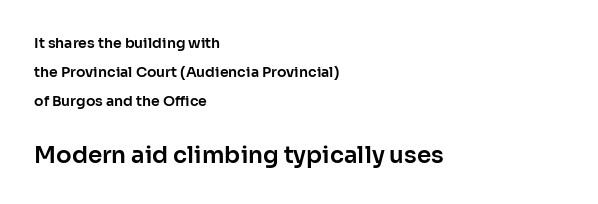
Q: Is the text italic (slanted)? A: No, it is upright.
Q: Is the text underlined? A: No.
Q: How is the paragraph aligned? A: Left-aligned.
Q: Is the spacing between letters normal or unusually wide? A: Normal.
Q: Is the spacing between lines tight, normal or loose? A: Loose.
Q: Which block of text is set in a larger size, the first (top) or the second (bottom)? A: The second (bottom) one.
